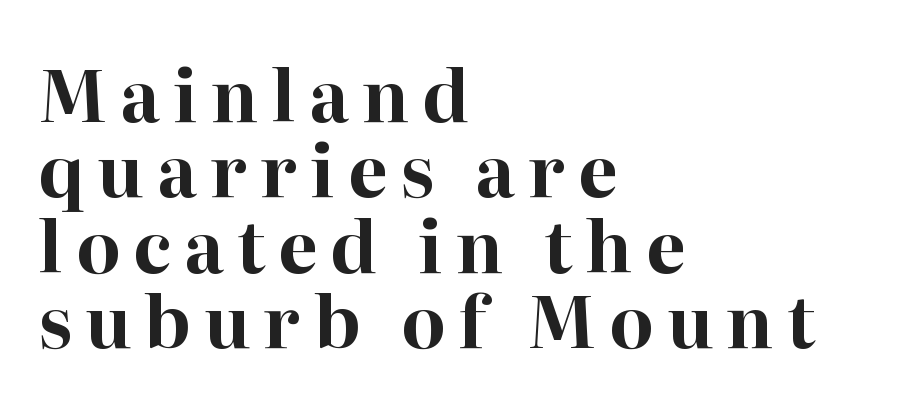
{"serif": "yes", "italic": "no", "bold": "yes", "weight": "bold", "width": "normal", "stroke_contrast": "high", "x_height": "medium", "monospaced": "no", "underline": "no", "align": "left", "line_spacing": "tight", "line_spacing_ratio": 1.06, "glyph_px": 71}
